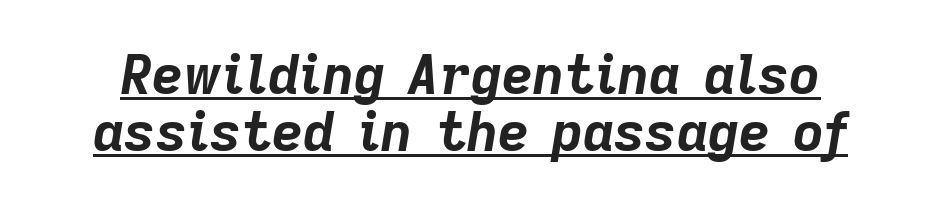
{"italic": "yes", "lean": "right", "slant_degrees": 9, "bold": "yes", "weight": "bold", "width": "normal", "stroke_contrast": "low", "x_height": "medium", "monospaced": "no", "underline": "yes", "line_spacing": "tight", "line_spacing_ratio": 1.06, "letter_spacing": "normal", "letter_spacing_em": 0.0, "glyph_px": 54}
